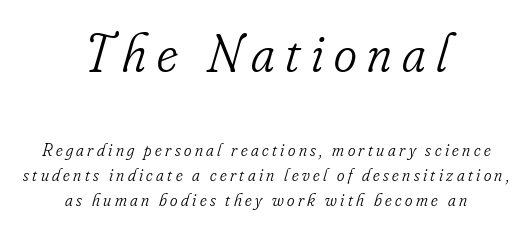
Varying glyph widths throughout — classic text-font behaviour. Successive baselines arrive at the customary interval. A typesetter would mark this as italic. Leftover space on each line is divided equally before and after the words. The face used here is seriffed, in the tradition of book romans. Of the two passages, the one on top uses the larger point size.
